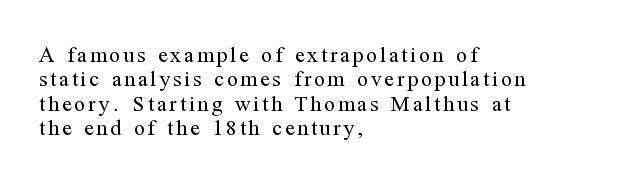
The image shows 22 px text type, upright; set left-aligned, tight line spacing (1.11x), not underlined.
